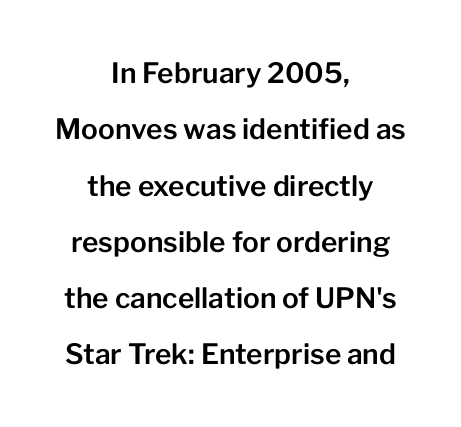
These lines were composed using upright roman letters. Check under the words: just untouched page. The typeface chosen for these lines omits serifs. You could not count columns in this text — the font is proportionally spaced. Is the letter spacing exaggerated? No — it looks like the ordinary default.
